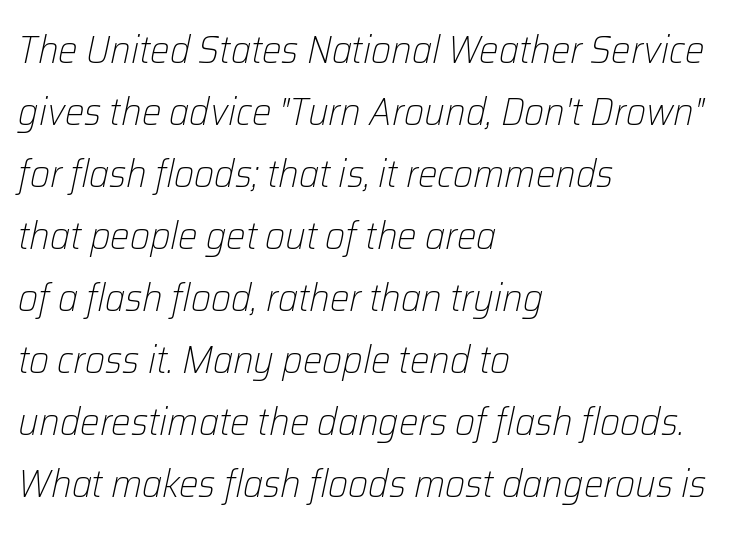
Q: Is the text bold? A: No.
Q: Is the text italic (slanted)? A: Yes, it leans right by about 12 degrees.
Q: Is the text underlined? A: No.
Q: How is the paragraph aligned? A: Left-aligned.
Q: Is the spacing between letters normal or unusually wide? A: Normal.
Q: Is the spacing between lines tight, normal or loose? A: Normal.
Q: Width (condensed, normal, or wide)? A: Normal.
Q: Stroke contrast? A: Low.
Q: x-height? A: Medium.
Q: Monospaced? A: No.
